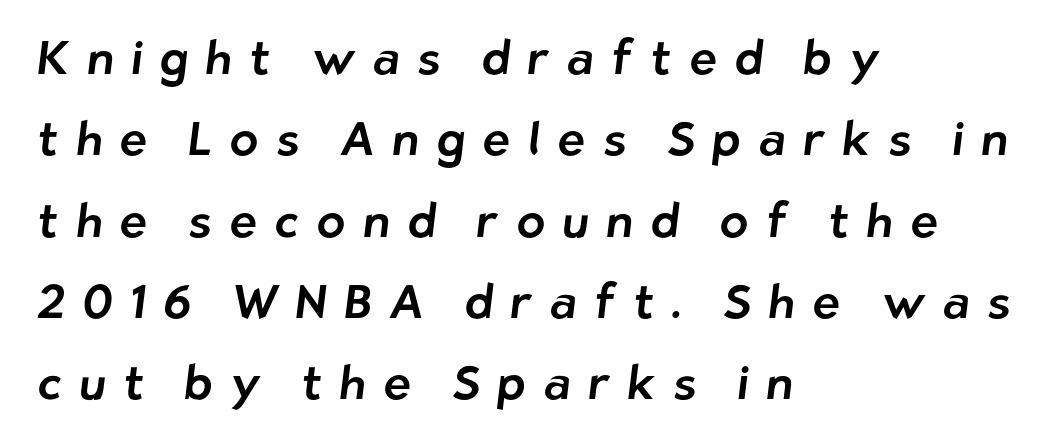
Type without underlining. Horizontally, the lines are justified to the leading edge only. Here the designer chose a conventional face with non-uniform glyph widths. Type style note: lacks serifs.
